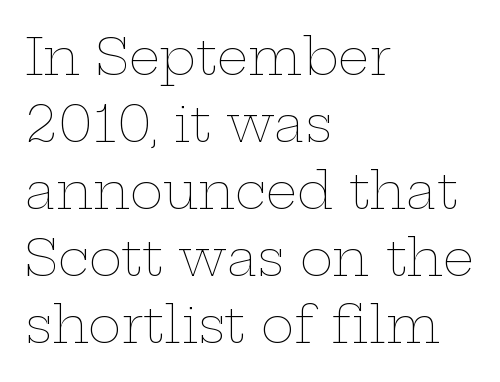
The image shows 50 px thin, wide type, upright; set left-aligned, normal line spacing (1.34x), normal letter spacing, not underlined; low stroke contrast and a medium x-height.
